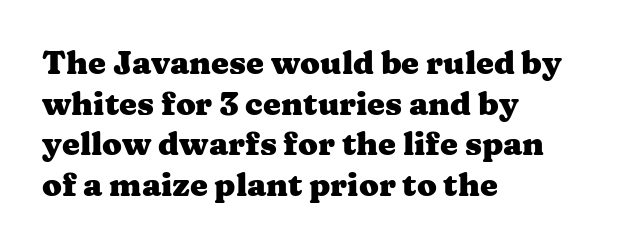
{"serif": "yes", "italic": "no", "bold": "yes", "weight": "heavy", "width": "wide", "stroke_contrast": "medium", "x_height": "medium", "monospaced": "no", "underline": "no", "align": "left", "line_spacing": "normal", "line_spacing_ratio": 1.27, "letter_spacing": "normal", "letter_spacing_em": 0.0, "glyph_px": 32}
